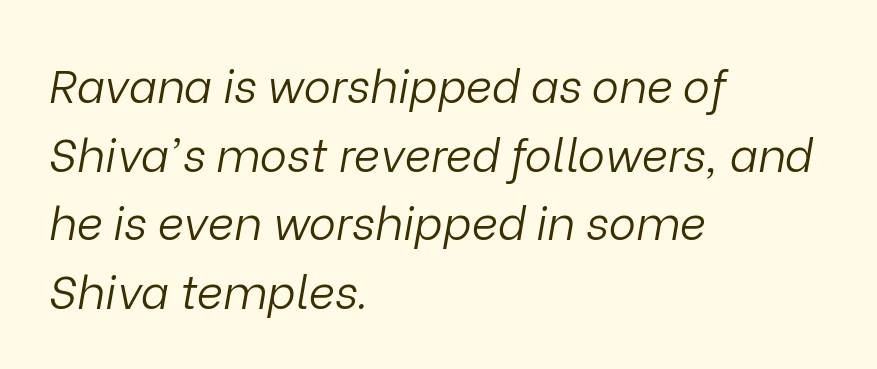
The image shows 46 px light type, italic (leaning right); set left-aligned, normal line spacing (1.49x), normal letter spacing, not underlined; low stroke contrast and a medium x-height.
